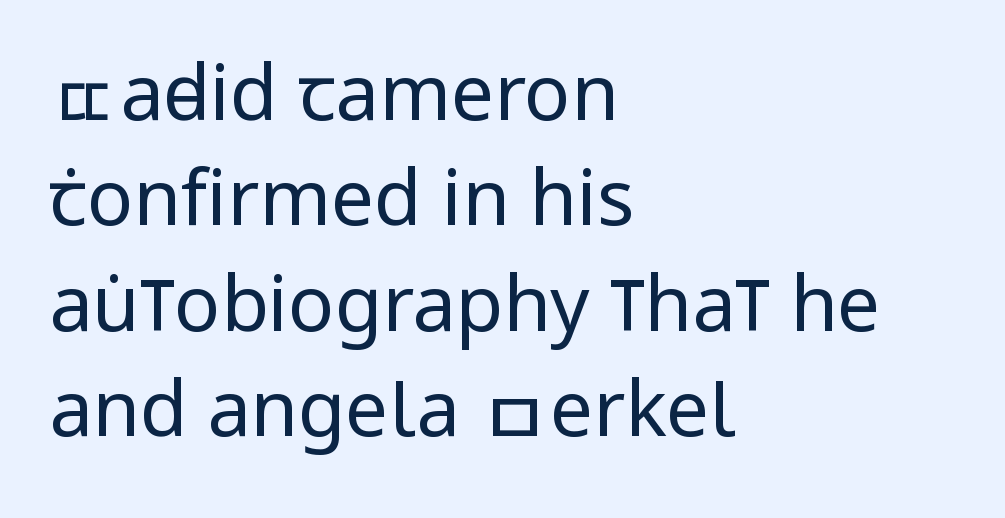
{"serif": "no", "italic": "no", "bold": "no", "weight": "regular", "width": "condensed", "stroke_contrast": "low", "x_height": "large", "monospaced": "no", "underline": "no", "align": "left", "line_spacing": "normal", "line_spacing_ratio": 1.37, "letter_spacing": "normal", "letter_spacing_em": 0.0, "glyph_px": 77}
